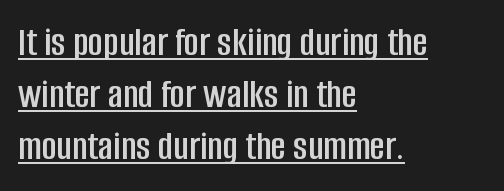
The image shows 41 px condensed sans-serif type, upright; set left-aligned, normal line spacing (1.27x), normal letter spacing, underlined; low stroke contrast and a large x-height.
